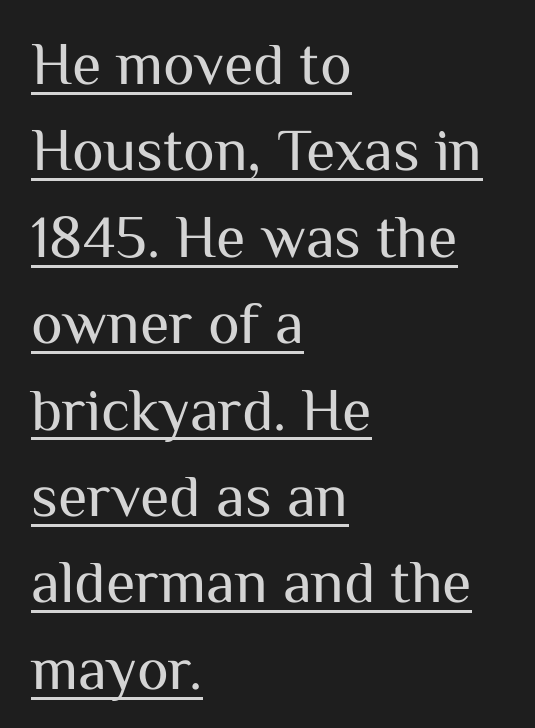
Proportional: the letters do not fall into vertical columns. A baseline rule has been typeset under these characters. The rendering keeps characters at their native spacing. Upright lettering throughout. Every row of glyphs begins at an identical x-position on the left. The characters display no serif detailing; their extremities are plain.
